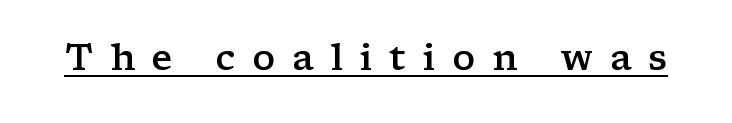
{"serif": "yes", "italic": "no", "bold": "semi", "weight": "semibold", "width": "wide", "stroke_contrast": "low", "x_height": "medium", "monospaced": "no", "underline": "yes", "letter_spacing": "wide", "letter_spacing_em": 0.47, "glyph_px": 36}
